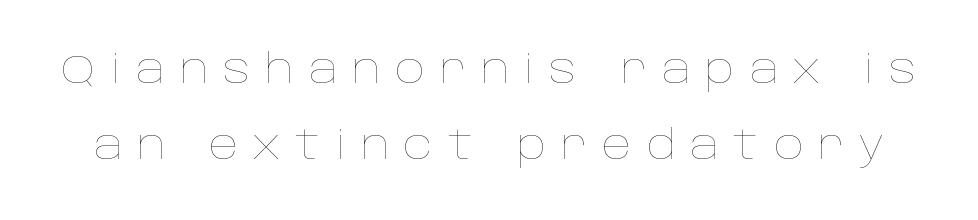
Do the letters lean? They stand straight. The passage shown is typed in a proportional face where columns would drift. Underline: absent. These lines have a slow, spaced-out rhythm from letter to letter.
